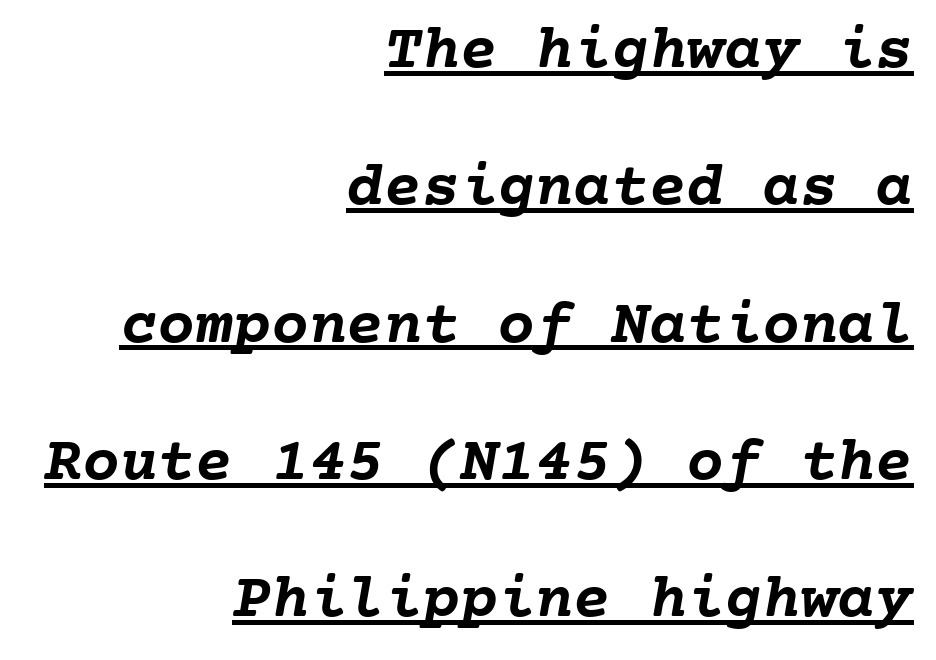
The image shows 63 px semibold type, monospaced; set right-aligned, loose line spacing (2.18x), normal letter spacing, underlined; low stroke contrast and a medium x-height.
